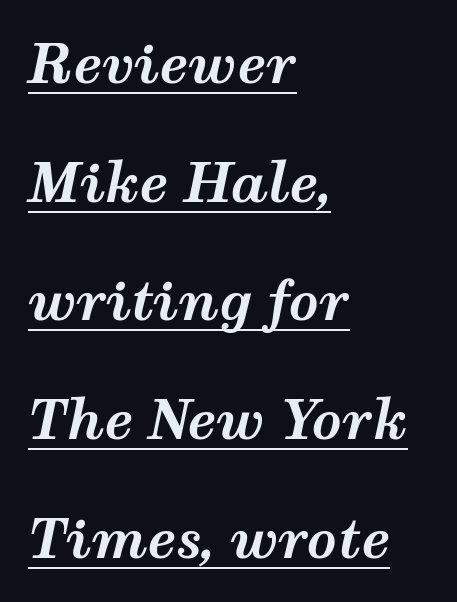
Do the characters align in a grid? No, the font is proportional. The text carries the slant typical of an italic or oblique font. The letters sit at their default tracking, neither squeezed nor spread. A rule runs beneath these lines of type. The typesetter chose a ragged-right arrangement here. Every letter is thick-stroked: bold, no question.
